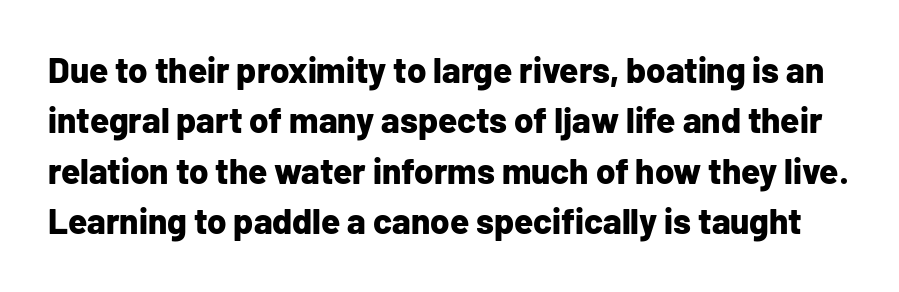
The image shows 35 px bold sans-serif type, upright; set normal line spacing (1.44x), normal letter spacing, not underlined; low stroke contrast and a medium x-height.
